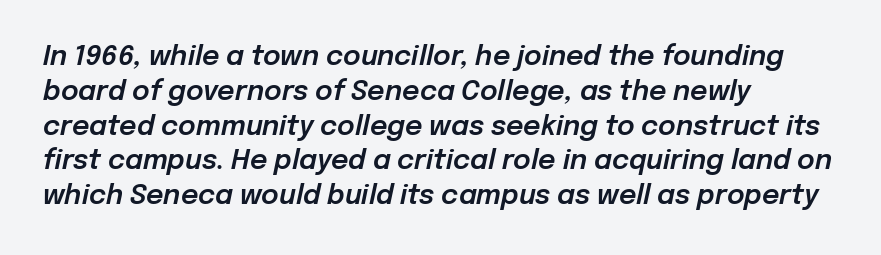
{"italic": "yes", "lean": "right", "slant_degrees": 12, "underline": "no", "align": "left", "line_spacing": "normal", "line_spacing_ratio": 1.29, "letter_spacing": "normal", "letter_spacing_em": 0.0, "glyph_px": 27}
